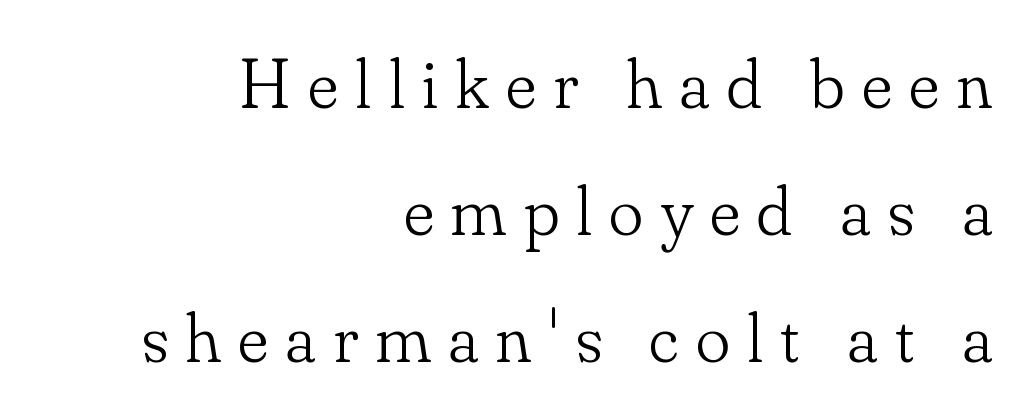
The type is letterspaced generously, with wide tracking. Font category for this specimen: serif. Posture: straight, roman, zero tilt. Note the varied advance widths — an 'i' is clearly narrower than an 'm'.
